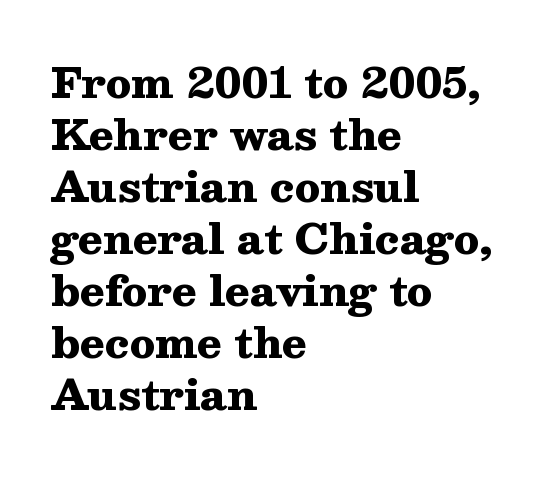
The image shows 41 px heavy, wide serif type, upright; set left-aligned, normal line spacing (1.27x), normal letter spacing, not underlined; medium stroke contrast and a medium x-height.
